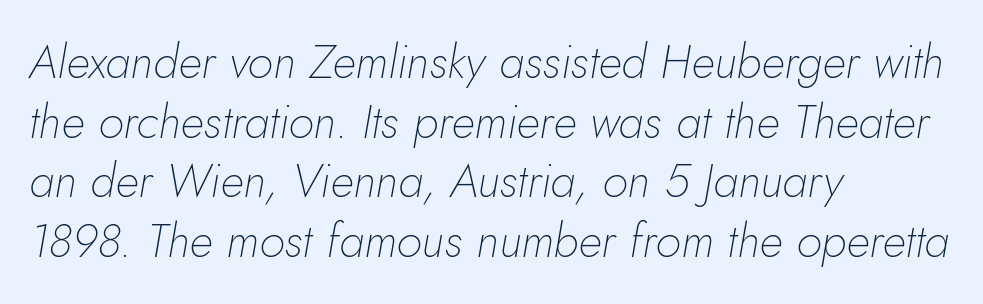
The letters look calm and open, with moderate or lighter stems. Here the designer chose a conventional face with non-uniform glyph widths. In terms of letterspacing, this is plain default setting. The rows are spaced the way most documents space them.
